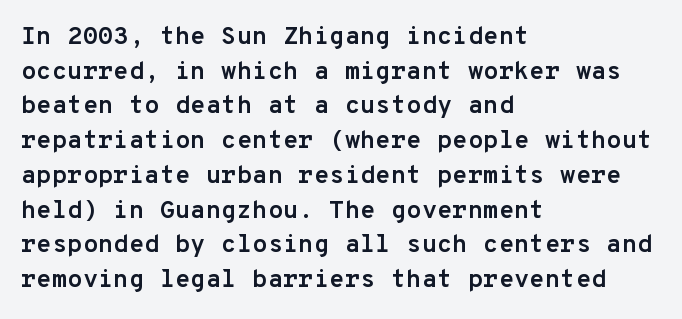
The type sits square on the baseline with zero lean. Summary of weight: heavy, a full bold. Rule under the text: the space is simply empty. Is the letter spacing exaggerated? No — it looks like the ordinary default.
